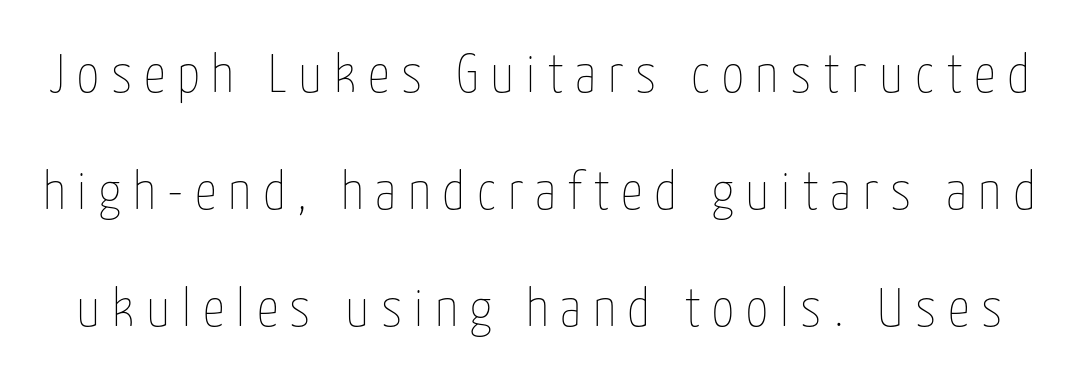
These lines were composed using upright roman letters. The tracking jumps out immediately: characters are airy and widely separated. The foot of each line stays bare and open. Stems here are at most as thick as an everyday book face. Interline gaps are noticeably wide in this sample. This sample has the flowing, uneven cadence of proportional lettering.
